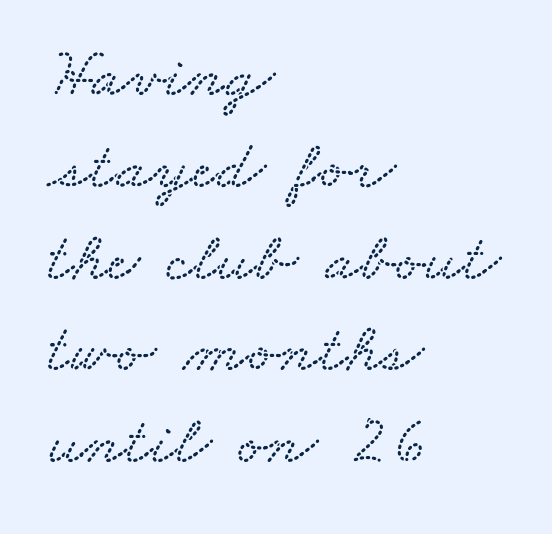
The image shows 69 px wide type; set left-aligned, normal line spacing (1.33x), normal letter spacing, not underlined; low stroke contrast and a small x-height.
